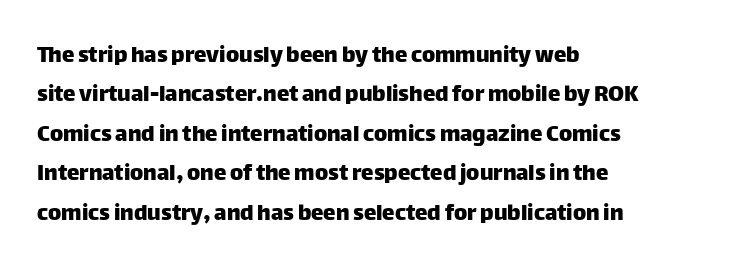
The image shows 25 px text type, upright; set left-aligned, normal line spacing (1.58x), normal letter spacing, not underlined.
